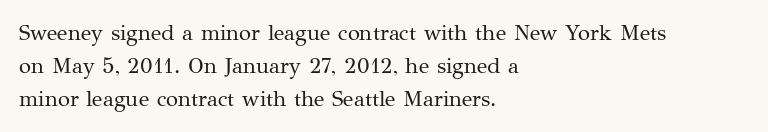
The image shows 22 px text type, upright; set left-aligned, normal line spacing (1.49x), normal letter spacing, not underlined.
